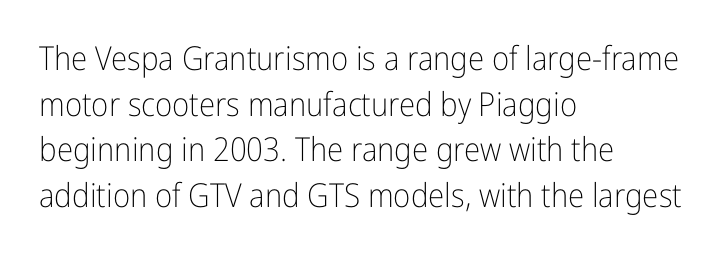
{"serif": "no", "italic": "no", "bold": "no", "weight": "light", "width": "condensed", "stroke_contrast": "low", "x_height": "medium", "monospaced": "no", "underline": "no", "align": "left", "line_spacing": "normal", "line_spacing_ratio": 1.38, "letter_spacing": "normal", "letter_spacing_em": 0.0, "glyph_px": 33}
